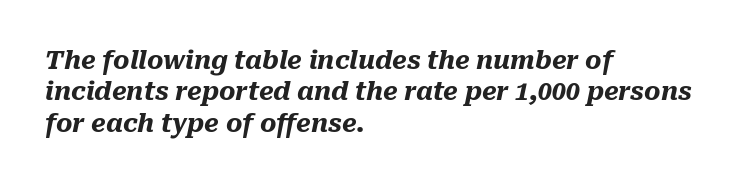
The zone under the glyphs is completely vacant. Leading: standard. Characters are canted at an angle relative to the baseline's perpendicular. Does the weight exceed regular? Yes, all the way to bold. You could call the tracking neutral — neither tight nor loose.
